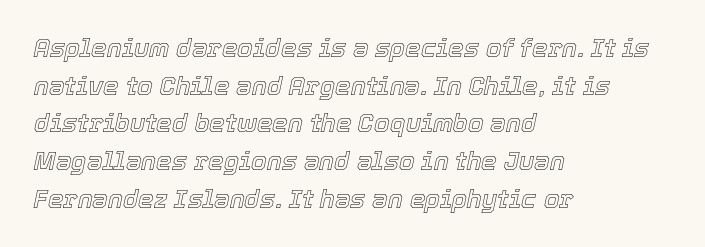
The image shows 25 px text type, italic (leaning right); set left-aligned, normal line spacing (1.51x), normal letter spacing, not underlined.
